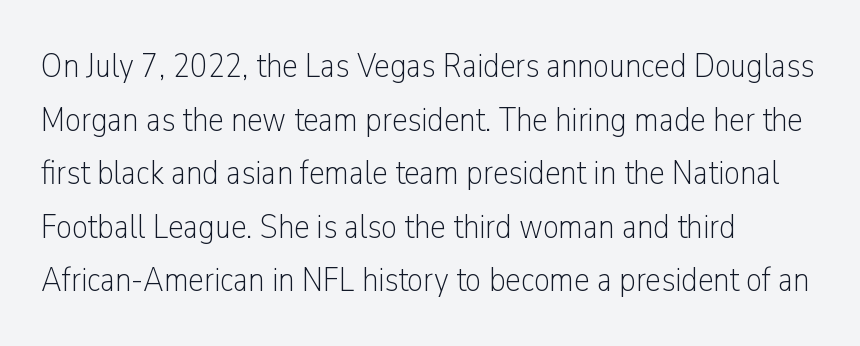
{"serif": "no", "italic": "no", "bold": "no", "weight": "light", "width": "condensed", "stroke_contrast": "low", "x_height": "medium", "monospaced": "no", "underline": "no", "align": "left", "line_spacing": "normal", "line_spacing_ratio": 1.53, "letter_spacing": "normal", "letter_spacing_em": 0.0, "glyph_px": 35}
